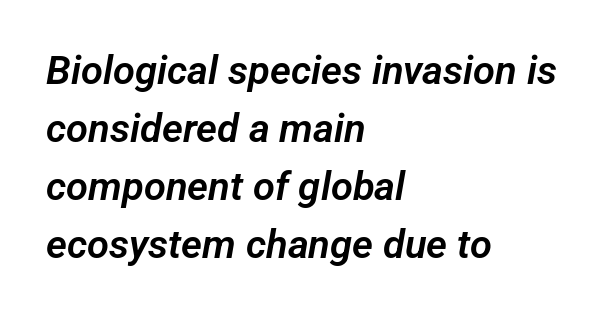
Q: Is the typeface a serif or a sans-serif typeface? A: Sans-serif.
Q: Is the text underlined? A: No.
Q: How is the paragraph aligned? A: Left-aligned.
Q: Is the spacing between letters normal or unusually wide? A: Normal.
Q: Is the spacing between lines tight, normal or loose? A: Normal.
Q: Width (condensed, normal, or wide)? A: Normal.
Q: Stroke contrast? A: Low.
Q: x-height? A: Medium.
Q: Monospaced? A: No.
